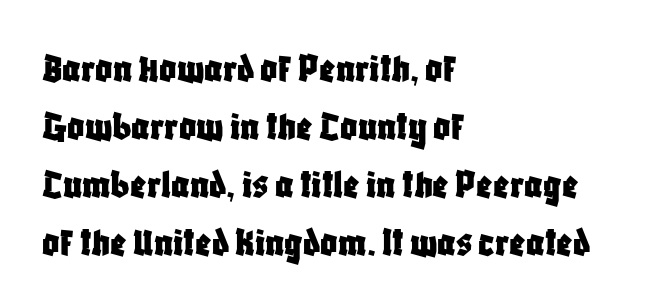
The image shows 42 px condensed sans-serif type, upright; set left-aligned, normal line spacing (1.38x), normal letter spacing, not underlined; low stroke contrast and a large x-height.
